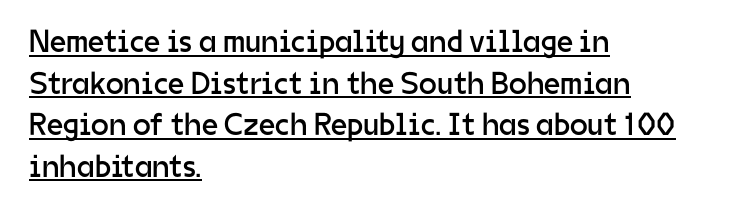
Summary of vertical rhythm: regular, with standard interline spacing. This sample carries an underscore along the baseline area. Default kerning and tracking; the words read as compact shapes. Upright lettering throughout. The font sits on the lighter half of the weight spectrum, regular included. Note the varied advance widths — an 'i' is clearly narrower than an 'm'.
